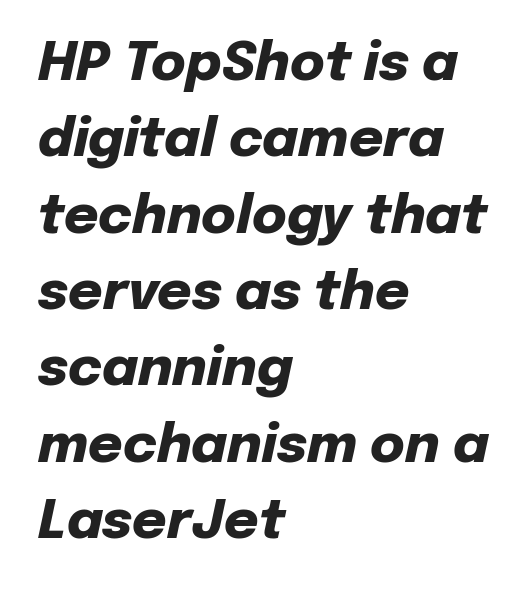
This rendering leaves character spacing at its baseline value. The designer left line spacing at the default. Left-aligned paragraph, ragged on the right. Proportional: the letters do not fall into vertical columns.
